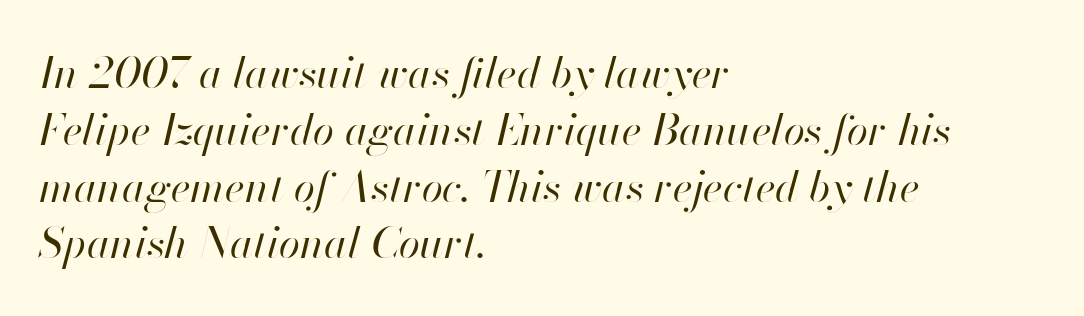
Rows of type keep a routine distance in the vertical direction. This is oblique type, the kind used for emphasis or titles. The tracking reads as untouched default to a designer's eye. Underlining? Definitely not there. Compared with a centered layout, this one pins lines to the left instead.
